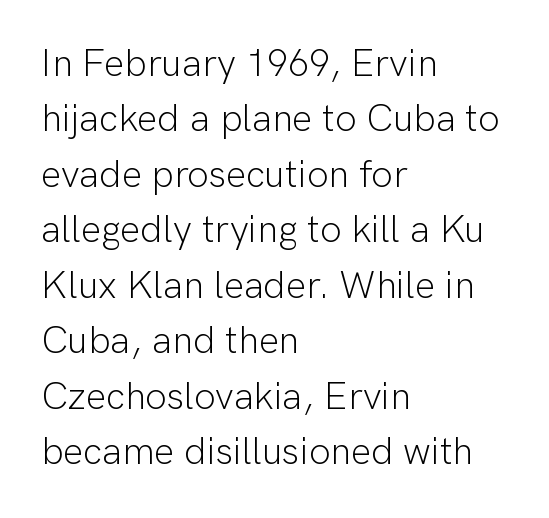
Character widths vary here, with narrow letters taking less room than wide ones. A light-to-regular cut is what we see here. Classification — sans serif. A typesetter would mark this as roman, not italic. The lines are quadded left. Underlining? Definitely not there.
